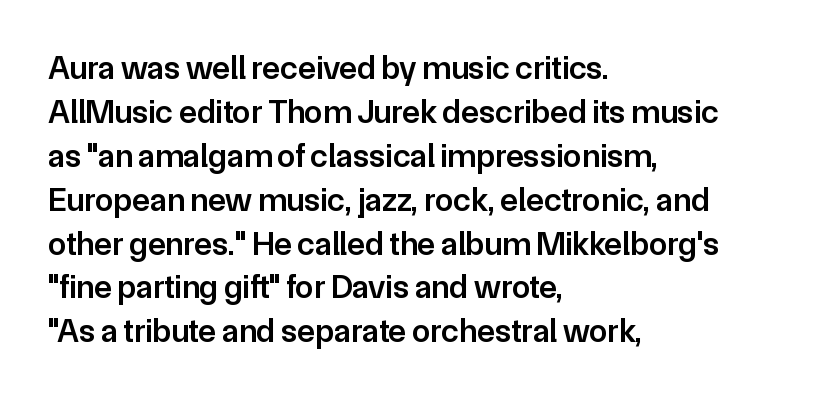
Q: Is the text bold? A: Semi-bold.
Q: Is the text italic (slanted)? A: No, it is upright.
Q: Is the typeface a serif or a sans-serif typeface? A: Sans-serif.
Q: Is the text underlined? A: No.
Q: How is the paragraph aligned? A: Left-aligned.
Q: Is the spacing between letters normal or unusually wide? A: Normal.
Q: Is the spacing between lines tight, normal or loose? A: Normal.
Q: Width (condensed, normal, or wide)? A: Normal.
Q: Stroke contrast? A: Low.
Q: x-height? A: Medium.
Q: Monospaced? A: No.
